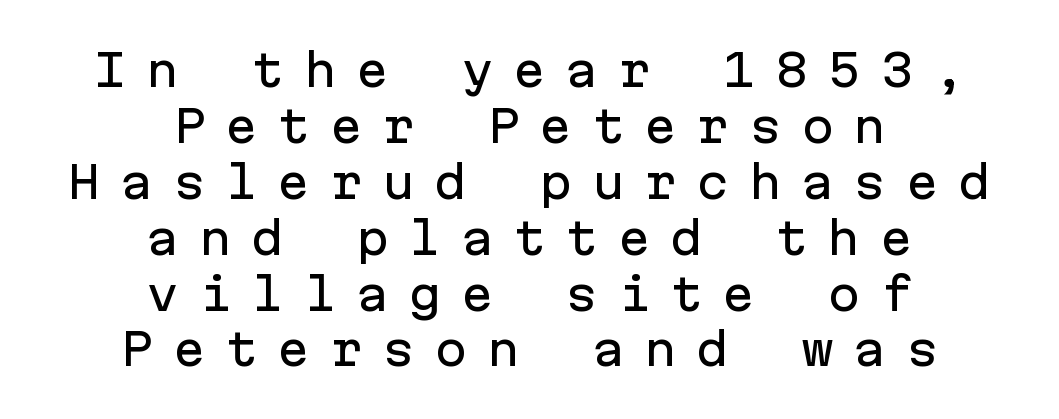
Q: Is the text italic (slanted)? A: No, it is upright.
Q: Is the typeface a serif or a sans-serif typeface? A: Sans-serif.
Q: Is the text underlined? A: No.
Q: How is the paragraph aligned? A: Centered.
Q: Is the spacing between letters normal or unusually wide? A: Unusually wide.
Q: Is the spacing between lines tight, normal or loose? A: Normal.
Q: Width (condensed, normal, or wide)? A: Normal.
Q: Stroke contrast? A: Low.
Q: x-height? A: Medium.
Q: Monospaced? A: Yes.
